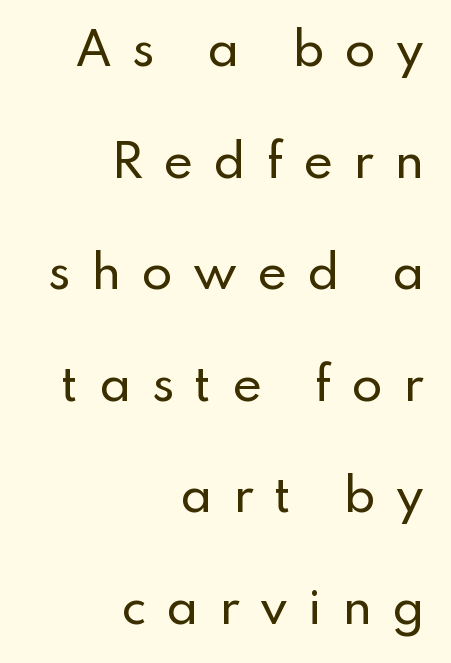
Q: Is the text italic (slanted)? A: No, it is upright.
Q: Is the typeface a serif or a sans-serif typeface? A: Sans-serif.
Q: Is the text underlined? A: No.
Q: How is the paragraph aligned? A: Right-aligned.
Q: Is the spacing between letters normal or unusually wide? A: Unusually wide.
Q: Is the spacing between lines tight, normal or loose? A: Loose.
Q: Width (condensed, normal, or wide)? A: Normal.
Q: Stroke contrast? A: Low.
Q: x-height? A: Small.
Q: Monospaced? A: No.
